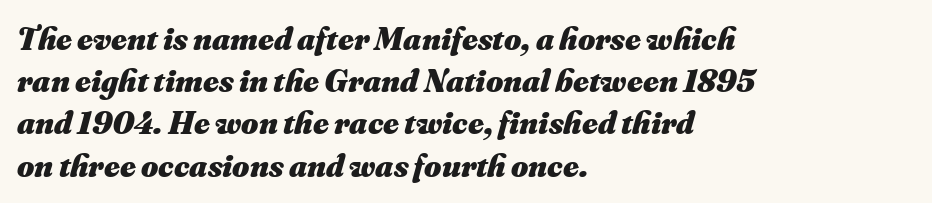
{"italic": "yes", "lean": "right", "slant_degrees": 16, "bold": "yes", "weight": "heavy", "width": "normal", "stroke_contrast": "medium", "x_height": "small", "monospaced": "no", "underline": "no", "align": "left", "line_spacing": "normal", "line_spacing_ratio": 1.28, "letter_spacing": "normal", "letter_spacing_em": 0.0, "glyph_px": 33}
